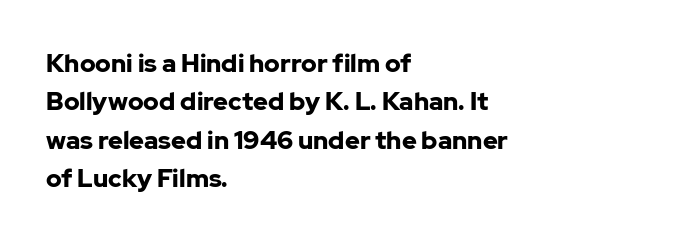
Q: Is the text bold? A: Yes.
Q: Is the text italic (slanted)? A: No, it is upright.
Q: Is the text underlined? A: No.
Q: How is the paragraph aligned? A: Left-aligned.
Q: Is the spacing between letters normal or unusually wide? A: Normal.
Q: Is the spacing between lines tight, normal or loose? A: Normal.
